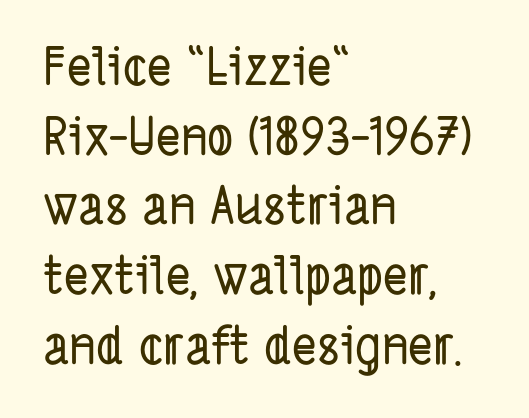
Just letters on the line, the space beneath them empty. The passage shown is typed in a proportional face where columns would drift. Whoever set this chose a conventional vertical rhythm. Between one letter and the next there's only the usual sliver of space.
